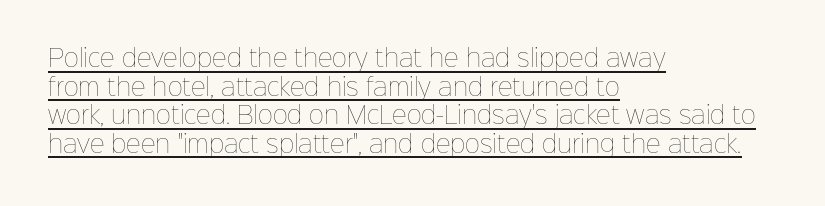
{"italic": "no", "bold": "no", "underline": "yes", "align": "left", "line_spacing_ratio": 1.24, "letter_spacing": "normal", "letter_spacing_em": 0.0, "glyph_px": 23}
